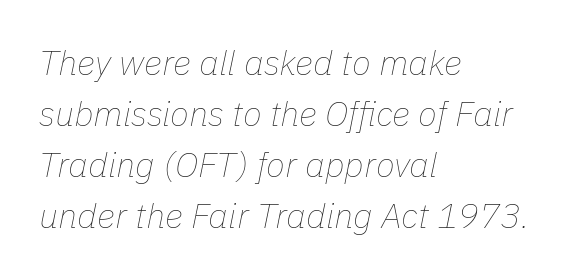
{"italic": "yes", "lean": "right", "slant_degrees": 11, "bold": "no", "weight": "thin", "width": "normal", "stroke_contrast": "low", "x_height": "medium", "monospaced": "no", "underline": "no", "align": "left", "line_spacing": "normal", "line_spacing_ratio": 1.46, "letter_spacing": "normal", "letter_spacing_em": 0.0, "glyph_px": 35}
